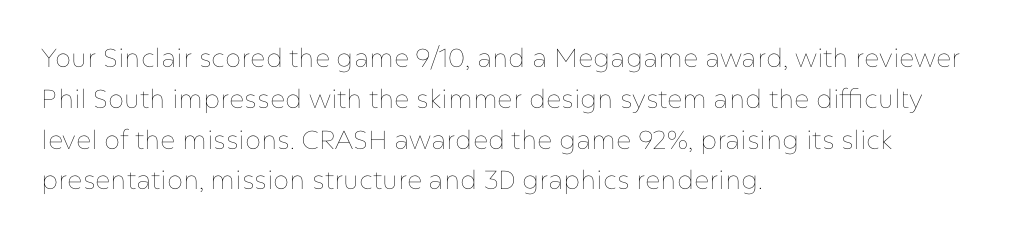
Q: Is the text bold? A: No.
Q: Is the text italic (slanted)? A: No, it is upright.
Q: Is the text underlined? A: No.
Q: How is the paragraph aligned? A: Left-aligned.
Q: Is the spacing between letters normal or unusually wide? A: Normal.
Q: Is the spacing between lines tight, normal or loose? A: Normal.
